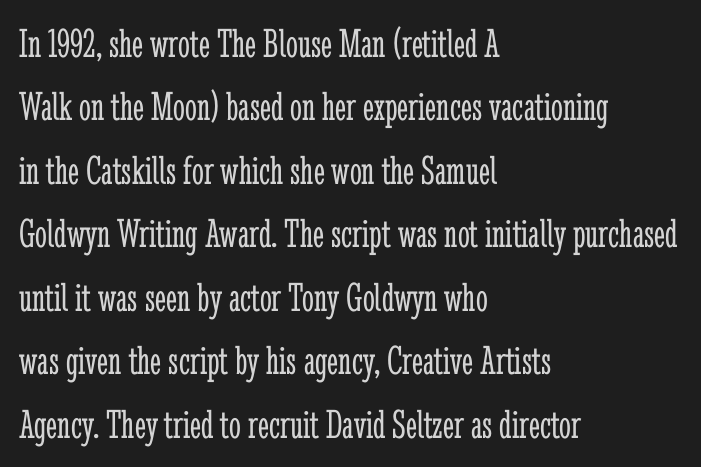
Spacing verdict: proportional, widths tailored to each character. When letters stand straight like this, we call the style roman or upright. The font is comparable to plain body text, perhaps lighter. The glyphs are unaccompanied by any horizontal stroke below them. Alignment: flush left.
